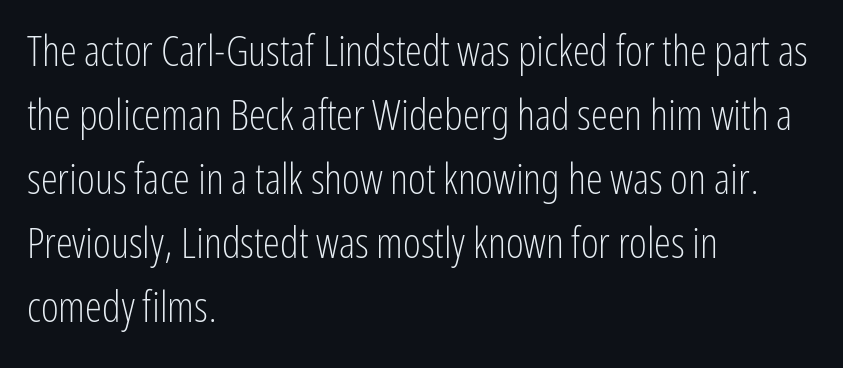
Q: Is the text bold? A: No.
Q: Is the text italic (slanted)? A: No, it is upright.
Q: Is the typeface a serif or a sans-serif typeface? A: Sans-serif.
Q: Is the text underlined? A: No.
Q: How is the paragraph aligned? A: Left-aligned.
Q: Is the spacing between letters normal or unusually wide? A: Normal.
Q: Is the spacing between lines tight, normal or loose? A: Normal.
Q: Width (condensed, normal, or wide)? A: Condensed.
Q: Stroke contrast? A: Low.
Q: x-height? A: Medium.
Q: Monospaced? A: No.
